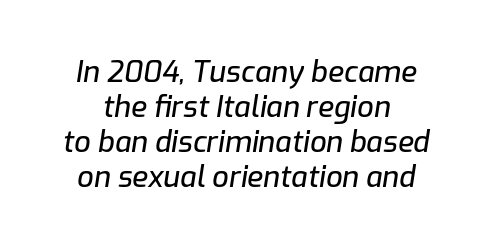
Q: Is the text italic (slanted)? A: Yes, it leans right by about 9 degrees.
Q: Is the text underlined? A: No.
Q: Is the spacing between letters normal or unusually wide? A: Normal.
Q: Width (condensed, normal, or wide)? A: Normal.
Q: Stroke contrast? A: Low.
Q: x-height? A: Medium.
Q: Monospaced? A: No.
